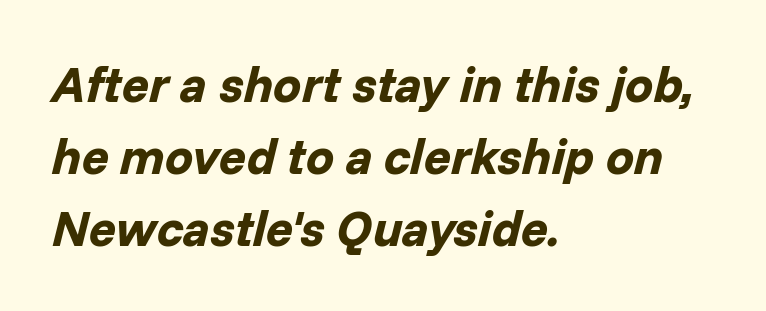
This is heavy type, rendered in bold. In CSS terms this would be text-align: left. Each new line begins a customary step beneath the previous one. When letters slant like this, we call the style italic.
